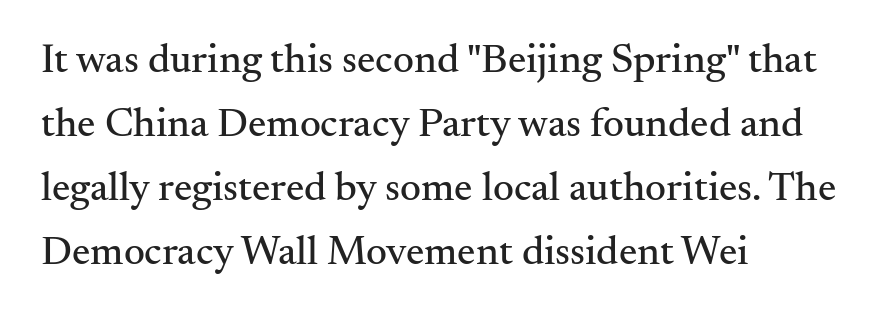
Q: Is the text italic (slanted)? A: No, it is upright.
Q: Is the typeface a serif or a sans-serif typeface? A: Serif.
Q: Is the text underlined? A: No.
Q: How is the paragraph aligned? A: Left-aligned.
Q: Is the spacing between letters normal or unusually wide? A: Normal.
Q: Is the spacing between lines tight, normal or loose? A: Normal.
Q: Width (condensed, normal, or wide)? A: Normal.
Q: Stroke contrast? A: Medium.
Q: x-height? A: Small.
Q: Monospaced? A: No.
